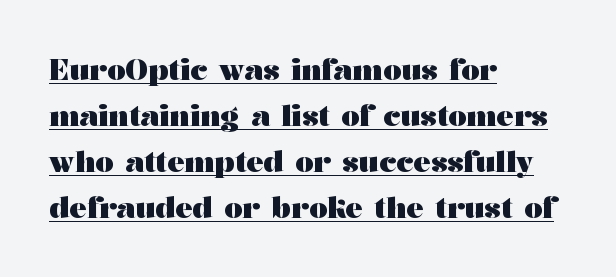
Q: Is the text bold? A: Yes.
Q: Is the text italic (slanted)? A: No, it is upright.
Q: Is the typeface a serif or a sans-serif typeface? A: Serif.
Q: Is the text underlined? A: Yes.
Q: How is the paragraph aligned? A: Left-aligned.
Q: Is the spacing between letters normal or unusually wide? A: Normal.
Q: Is the spacing between lines tight, normal or loose? A: Normal.
Q: Width (condensed, normal, or wide)? A: Wide.
Q: Stroke contrast? A: Medium.
Q: x-height? A: Medium.
Q: Monospaced? A: No.
